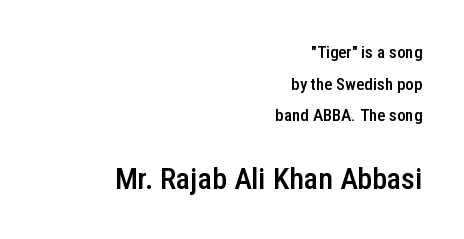
The glyphs are unaccompanied by any horizontal stroke below them. The rendering keeps characters at their native spacing. The letters carry no serifs — their stems end cleanly without finishing strokes. The face used here is a semibold: visibly heavier than regular, lighter than bold. The face used here is proportionally spaced, like ordinary book or web type. The face used here appears at its bigger size in the lower chunk.
